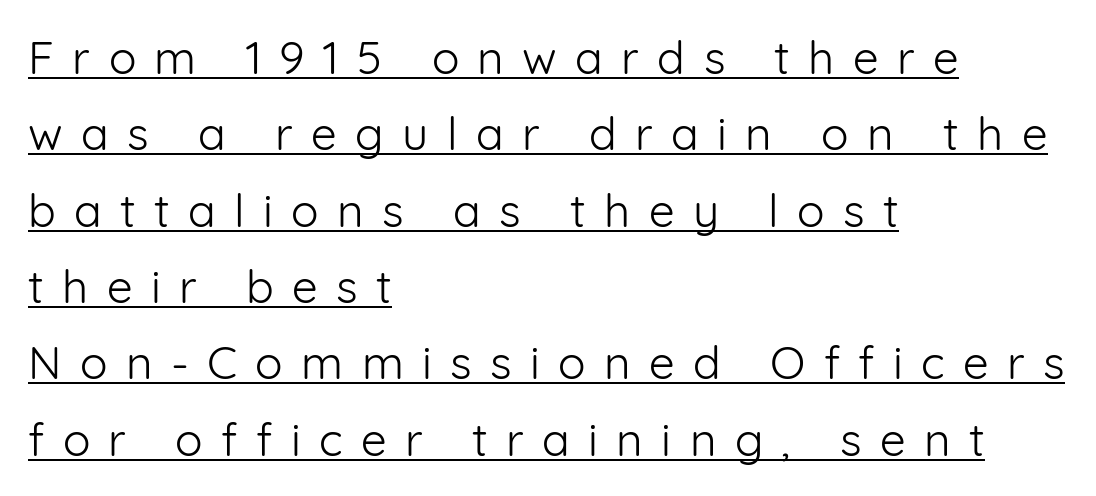
{"serif": "no", "italic": "no", "bold": "no", "weight": "light", "width": "normal", "stroke_contrast": "low", "x_height": "medium", "monospaced": "no", "underline": "yes", "align": "left", "line_spacing": "normal", "line_spacing_ratio": 1.66, "letter_spacing": "wide", "letter_spacing_em": 0.4, "glyph_px": 46}
